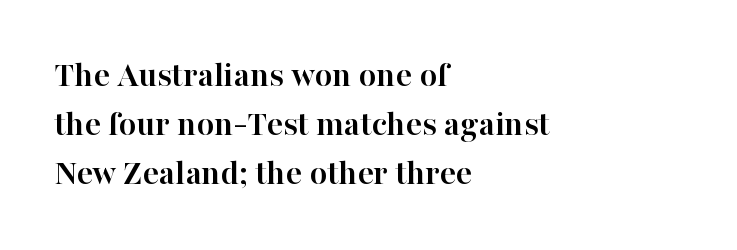
Q: Is the text bold? A: Yes.
Q: Is the text italic (slanted)? A: No, it is upright.
Q: Is the typeface a serif or a sans-serif typeface? A: Serif.
Q: Is the text underlined? A: No.
Q: How is the paragraph aligned? A: Left-aligned.
Q: Is the spacing between letters normal or unusually wide? A: Normal.
Q: Is the spacing between lines tight, normal or loose? A: Normal.
Q: Width (condensed, normal, or wide)? A: Normal.
Q: Stroke contrast? A: High.
Q: x-height? A: Medium.
Q: Monospaced? A: No.
